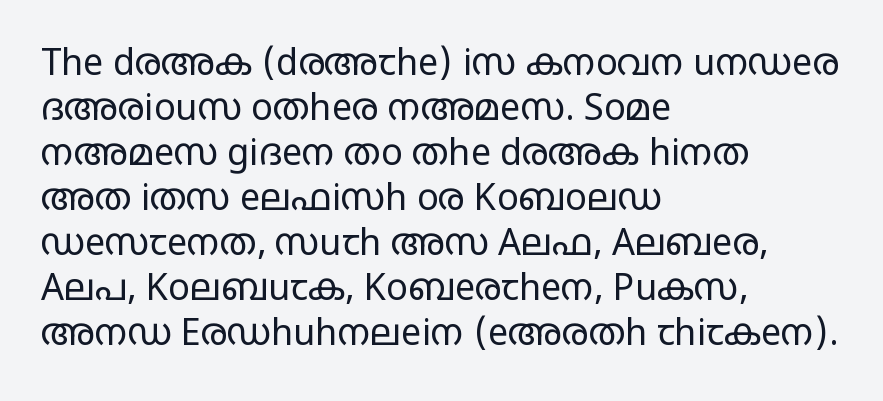
The image shows 36 px regular-weight, wide sans-serif type, upright; set left-aligned, normal line spacing (1.25x), normal letter spacing, not underlined; low stroke contrast and a large x-height.
